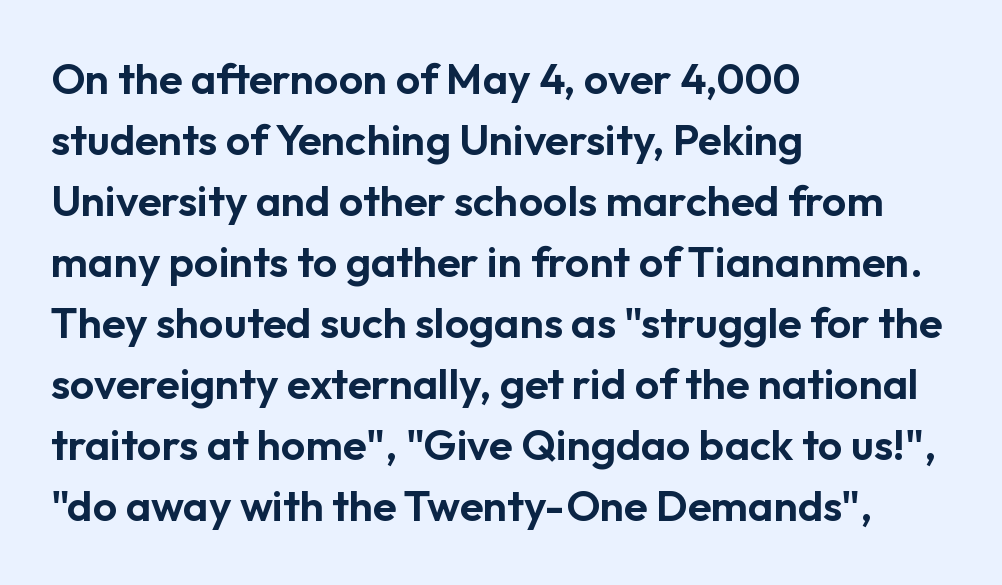
Q: Is the text italic (slanted)? A: No, it is upright.
Q: Is the typeface a serif or a sans-serif typeface? A: Sans-serif.
Q: Is the text underlined? A: No.
Q: How is the paragraph aligned? A: Left-aligned.
Q: Is the spacing between letters normal or unusually wide? A: Normal.
Q: Is the spacing between lines tight, normal or loose? A: Normal.
Q: Width (condensed, normal, or wide)? A: Normal.
Q: Stroke contrast? A: Low.
Q: x-height? A: Medium.
Q: Monospaced? A: No.
